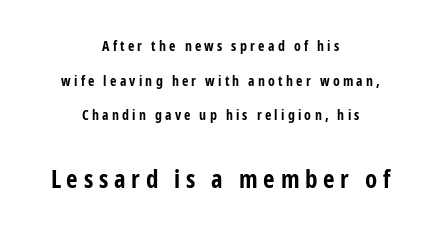
{"italic": "no", "bold": "yes", "underline": "no", "align": "center", "line_spacing": "loose", "line_spacing_ratio": 2.48, "letter_spacing": "wide", "letter_spacing_em": 0.23, "larger_block": "second", "size_ratio": 1.79, "glyph_px": 25}
